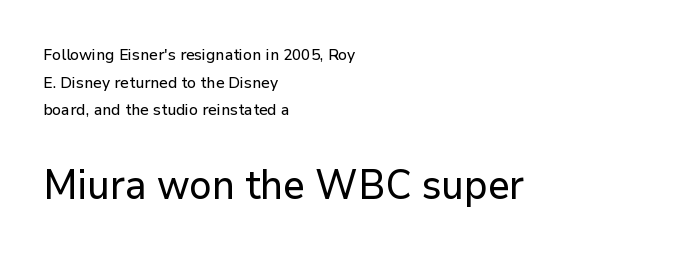
{"serif": "no", "italic": "no", "width": "normal", "stroke_contrast": "low", "x_height": "medium", "monospaced": "no", "underline": "no", "align": "left", "line_spacing_ratio": 1.72, "letter_spacing": "normal", "letter_spacing_em": 0.0, "larger_block": "second", "size_ratio": 2.5, "glyph_px": 40}
